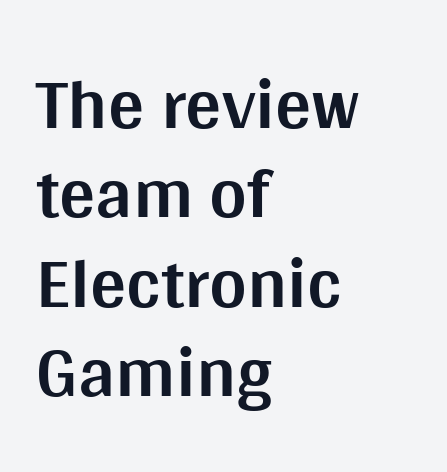
Look at the tracking — it's just the regular setting, nothing added. Tall strokes in this sample are plumb rather than angled. These words are printed bold, with thick strokes throughout. Bare-footed words on every line. A typesetter would call this proportional, since set widths differ per character. Alignment: flush left.
